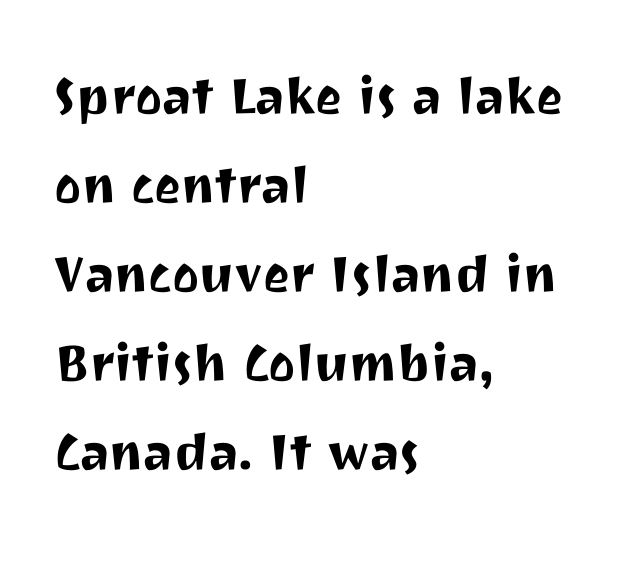
Q: Is the text italic (slanted)? A: No, it is upright.
Q: Is the typeface a serif or a sans-serif typeface? A: Sans-serif.
Q: Is the text underlined? A: No.
Q: How is the paragraph aligned? A: Left-aligned.
Q: Is the spacing between letters normal or unusually wide? A: Normal.
Q: Is the spacing between lines tight, normal or loose? A: Normal.
Q: Width (condensed, normal, or wide)? A: Normal.
Q: Stroke contrast? A: Medium.
Q: x-height? A: Medium.
Q: Monospaced? A: No.
